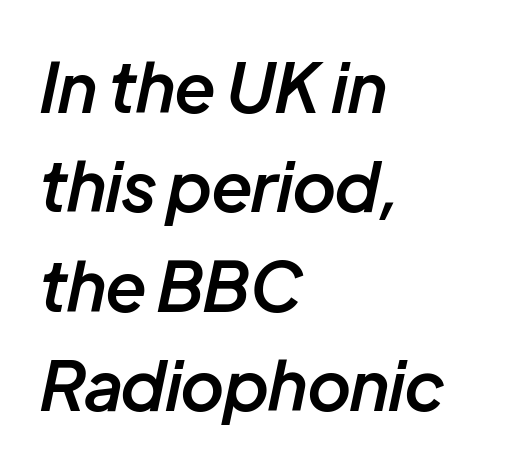
There is no visible air inserted between adjacent glyphs. An italicized treatment has been applied to the whole sample. The rendering uses natural spacing where letterforms have individual widths. The sample has been set in demibold, a notch under bold.
